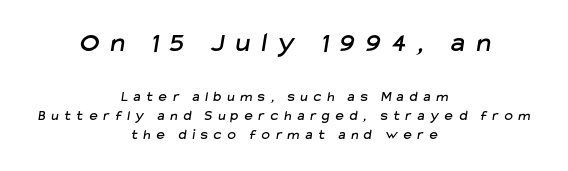
Here the glyphs are tracked loosely, breaking word shapes into spaced letters. Leading: standard. If you squint, the top block still reads clearly — it's the larger of the two. Is this a sans? Yes — the strokes have no serifs. The typesetter chose a symmetrical, centered arrangement here. Glance below the letters and you will spot only blank space.
